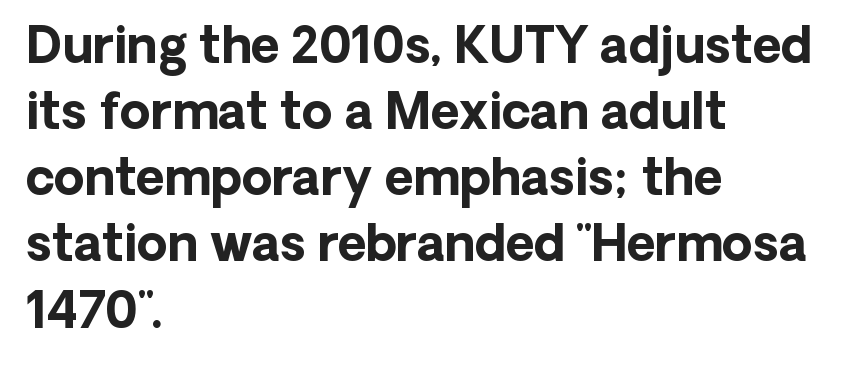
{"serif": "no", "italic": "no", "bold": "yes", "weight": "bold", "width": "normal", "stroke_contrast": "low", "x_height": "medium", "monospaced": "no", "underline": "no", "align": "left", "line_spacing": "normal", "line_spacing_ratio": 1.35, "letter_spacing": "normal", "letter_spacing_em": 0.0, "glyph_px": 49}
